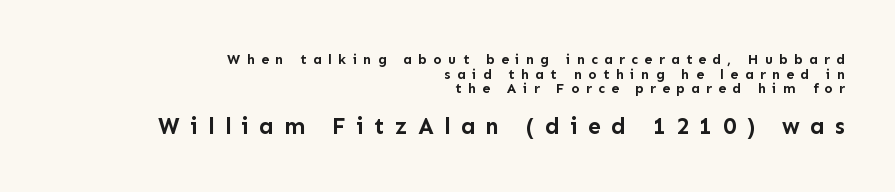
The image shows 23 px bold type, upright; set right-aligned, tight line spacing (1.05x), unusually wide letter spacing (+0.45 em), not underlined; the second (bottom) block is 1.64x larger.
